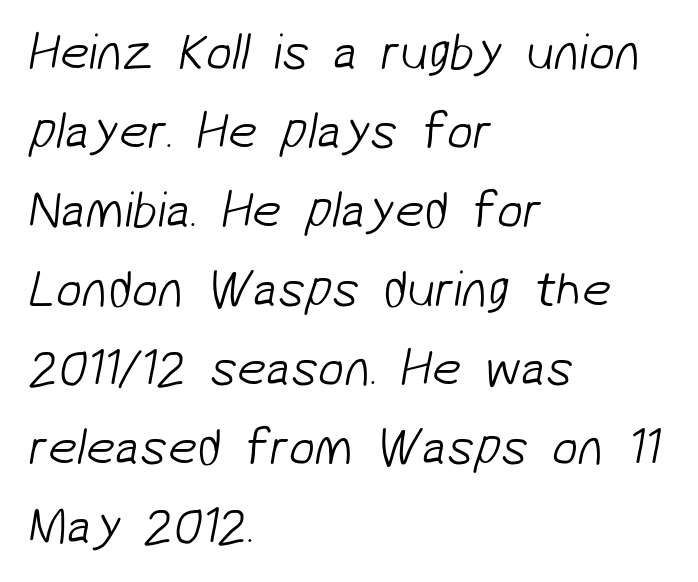
The image shows 52 px light sans-serif type; set left-aligned, normal line spacing (1.52x), normal letter spacing, not underlined; low stroke contrast and a medium x-height.
